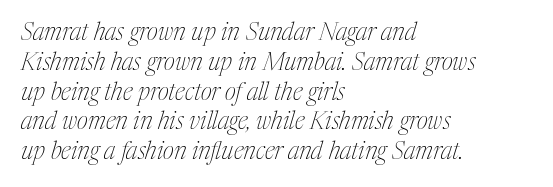
Q: Is the text bold? A: No.
Q: Is the text italic (slanted)? A: Yes, it leans right by about 17 degrees.
Q: Is the text underlined? A: No.
Q: How is the paragraph aligned? A: Left-aligned.
Q: Is the spacing between letters normal or unusually wide? A: Normal.
